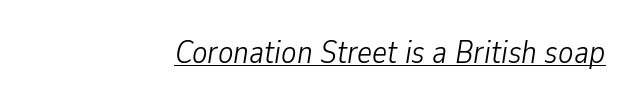
Q: Is the text bold? A: No.
Q: Is the text italic (slanted)? A: Yes, it leans right by about 9 degrees.
Q: Is the text underlined? A: Yes.
Q: How is the paragraph aligned? A: Right-aligned.
Q: Is the spacing between letters normal or unusually wide? A: Normal.
Q: Width (condensed, normal, or wide)? A: Condensed.
Q: Stroke contrast? A: Low.
Q: x-height? A: Medium.
Q: Monospaced? A: No.
